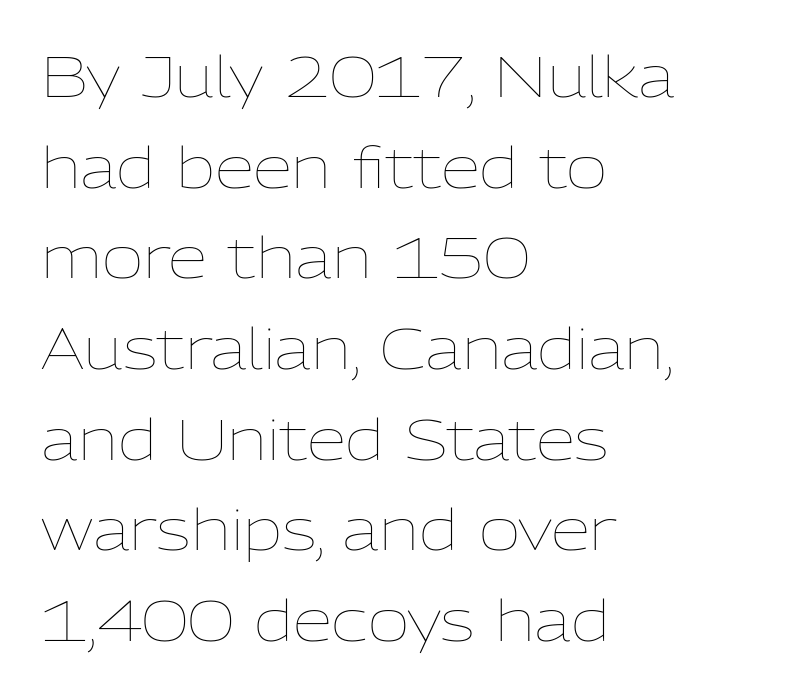
The image shows 57 px thin type, upright; set left-aligned, normal line spacing (1.59x), normal letter spacing, not underlined; low stroke contrast and a medium x-height.
